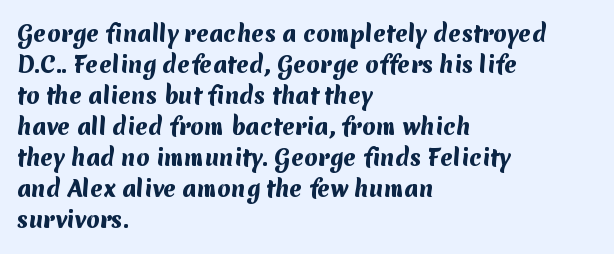
Q: Is the text bold? A: Yes.
Q: Is the text underlined? A: No.
Q: How is the paragraph aligned? A: Left-aligned.
Q: Is the spacing between letters normal or unusually wide? A: Normal.
Q: Is the spacing between lines tight, normal or loose? A: Normal.
